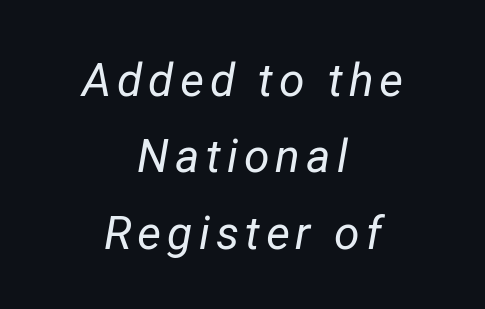
Is this a fixed-width face? No — the glyphs have proportional, varying widths. The passage shown is not underscored anywhere. Rendered with sloped, italic letterforms. Vertical spacing — default.
